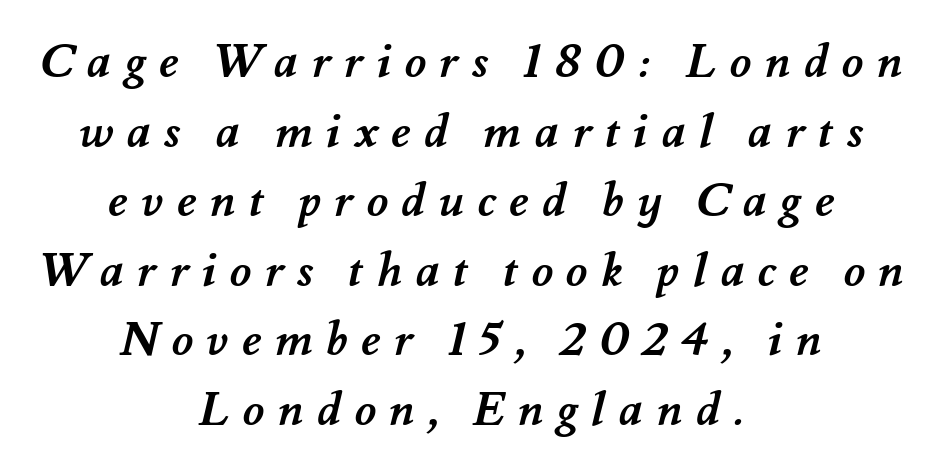
Q: Is the text bold? A: Yes.
Q: Is the text underlined? A: No.
Q: How is the paragraph aligned? A: Centered.
Q: Is the spacing between letters normal or unusually wide? A: Unusually wide.
Q: Is the spacing between lines tight, normal or loose? A: Normal.
Q: Width (condensed, normal, or wide)? A: Normal.
Q: Stroke contrast? A: Medium.
Q: x-height? A: Small.
Q: Monospaced? A: No.
